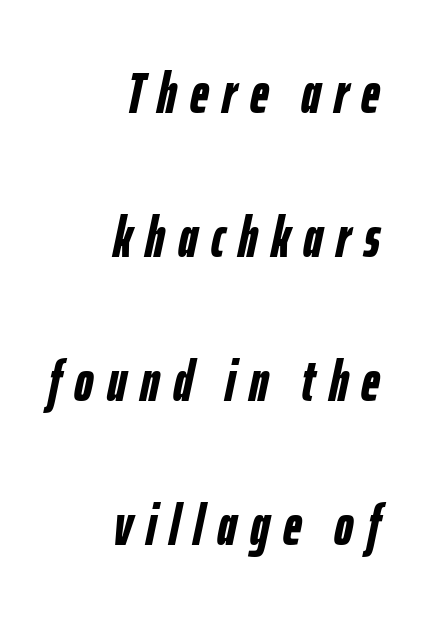
The image shows 58 px semibold, condensed type, italic (leaning right); set right-aligned, loose line spacing (2.48x), unusually wide letter spacing (+0.23 em), not underlined; low stroke contrast and a medium x-height.
